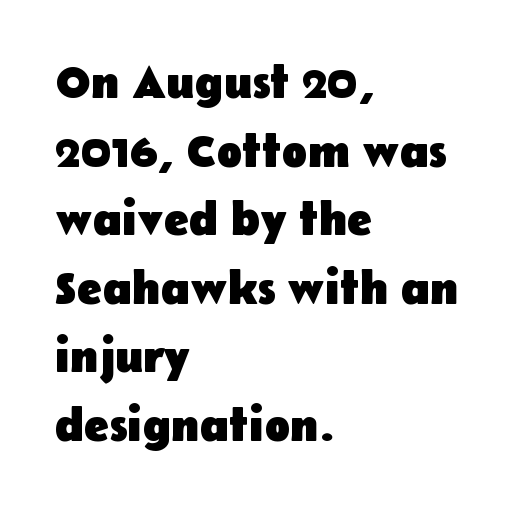
The image shows 47 px heavy sans-serif type, upright; set left-aligned, normal line spacing (1.46x), normal letter spacing, not underlined; low stroke contrast and a medium x-height.
